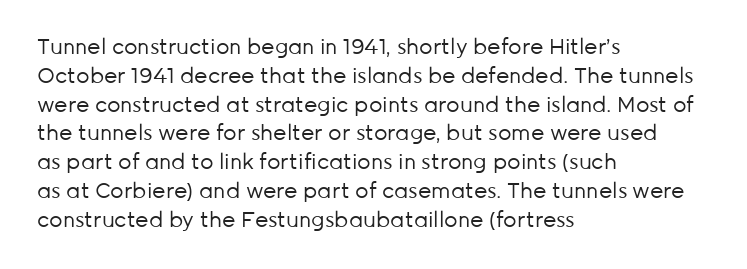
{"italic": "no", "bold": "no", "underline": "no", "align": "left", "line_spacing": "normal", "line_spacing_ratio": 1.37, "letter_spacing": "normal", "letter_spacing_em": 0.0, "glyph_px": 21}
